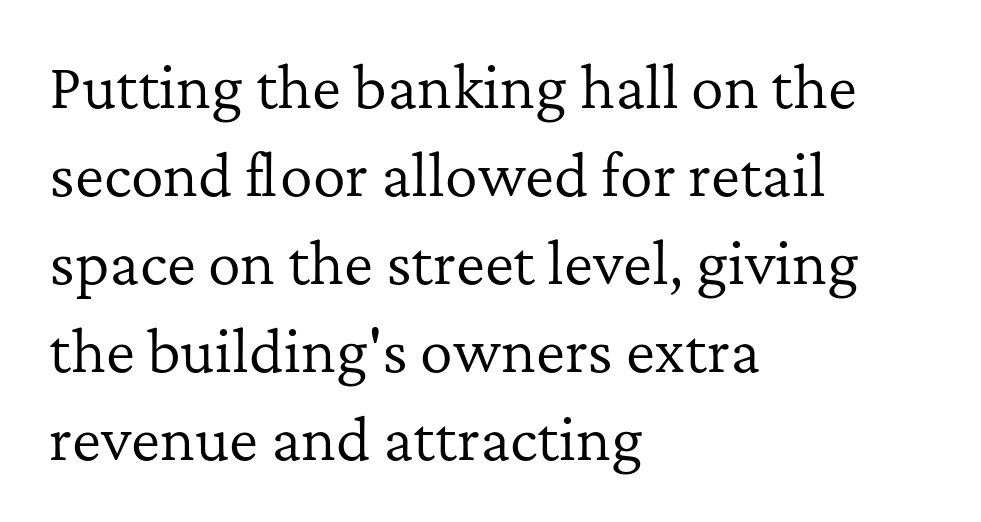
Q: Is the text bold? A: No.
Q: Is the text italic (slanted)? A: No, it is upright.
Q: Is the typeface a serif or a sans-serif typeface? A: Serif.
Q: Is the text underlined? A: No.
Q: How is the paragraph aligned? A: Left-aligned.
Q: Is the spacing between letters normal or unusually wide? A: Normal.
Q: Is the spacing between lines tight, normal or loose? A: Normal.
Q: Width (condensed, normal, or wide)? A: Normal.
Q: Stroke contrast? A: Low.
Q: x-height? A: Medium.
Q: Monospaced? A: No.
